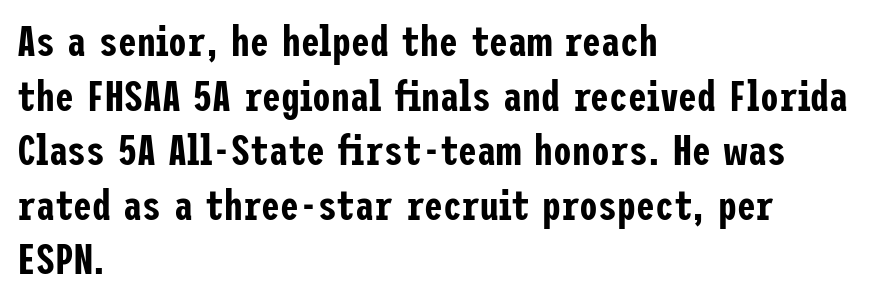
The strip under each line holds only bare page. The typesetter chose a ragged-right arrangement here. No feet cap the strokes, marking this as sans-serif type. Italic: no, the glyphs are upright roman. Is there much room between lines? A standard amount, neither cramped nor airy. Students, note that the glyphs here touch the page at normal intervals.
